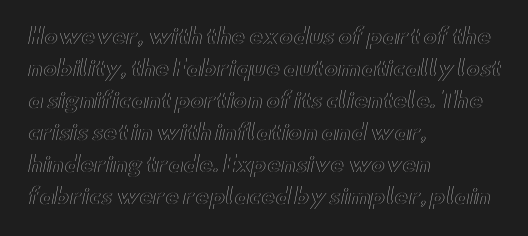
Q: Is the text italic (slanted)? A: Yes.
Q: Is the text underlined? A: No.
Q: How is the paragraph aligned? A: Left-aligned.
Q: Is the spacing between letters normal or unusually wide? A: Normal.
Q: Is the spacing between lines tight, normal or loose? A: Normal.
